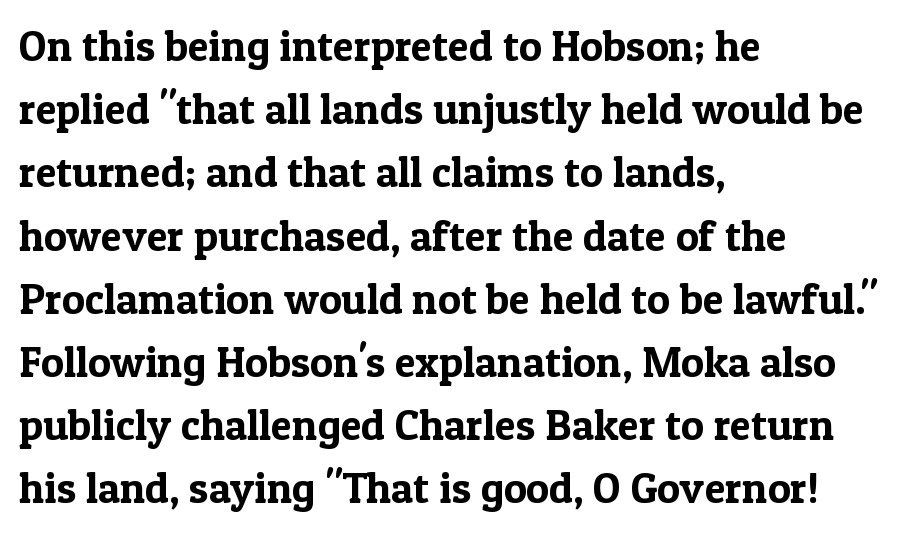
Compared with a centered layout, this one pins lines to the left instead. Anything drawn beneath the words? Only blank space. The type is set solid horizontally, with unmodified tracking. Ordinary non-slanted type is in use. A normal amount of white space separates one row of letters from the next.
